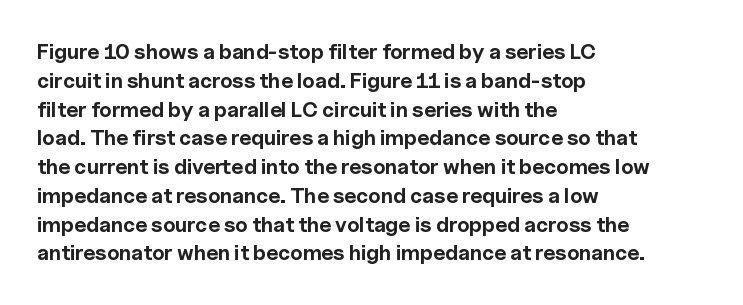
Q: Is the text bold? A: Yes.
Q: Is the text italic (slanted)? A: No, it is upright.
Q: Is the text underlined? A: No.
Q: How is the paragraph aligned? A: Left-aligned.
Q: Is the spacing between letters normal or unusually wide? A: Normal.
Q: Is the spacing between lines tight, normal or loose? A: Normal.
